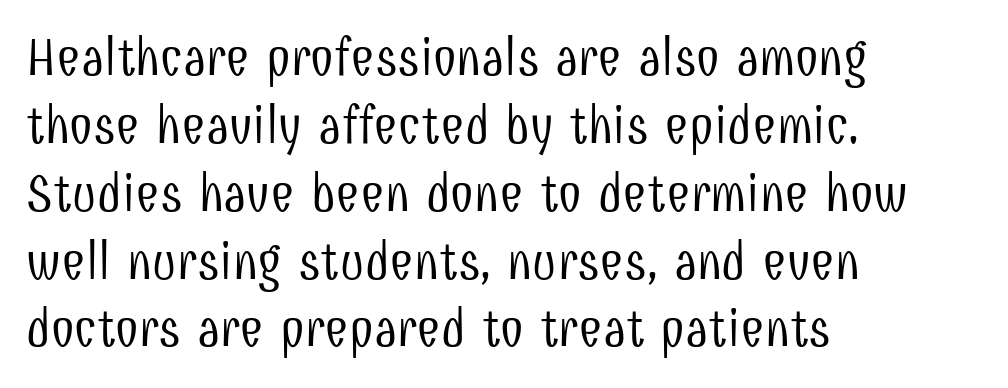
Q: Is the text bold? A: No.
Q: Is the text italic (slanted)? A: No, it is upright.
Q: Is the typeface a serif or a sans-serif typeface? A: Sans-serif.
Q: Is the text underlined? A: No.
Q: How is the paragraph aligned? A: Left-aligned.
Q: Is the spacing between letters normal or unusually wide? A: Normal.
Q: Is the spacing between lines tight, normal or loose? A: Normal.
Q: Width (condensed, normal, or wide)? A: Condensed.
Q: Stroke contrast? A: Low.
Q: x-height? A: Medium.
Q: Monospaced? A: No.
